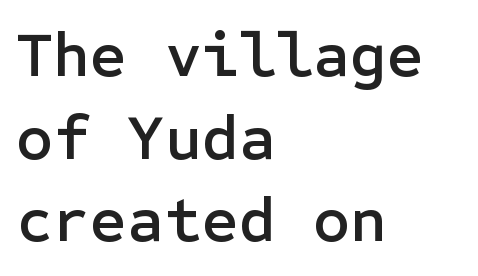
The image shows 64 px sans-serif type, upright; set left-aligned, normal line spacing (1.29x), normal letter spacing, not underlined; low stroke contrast and a medium x-height.
